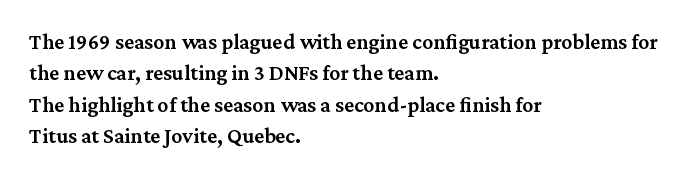
{"italic": "no", "bold": "semi", "underline": "no", "align": "left", "line_spacing": "normal", "line_spacing_ratio": 1.43, "letter_spacing": "normal", "letter_spacing_em": 0.0, "glyph_px": 22}
